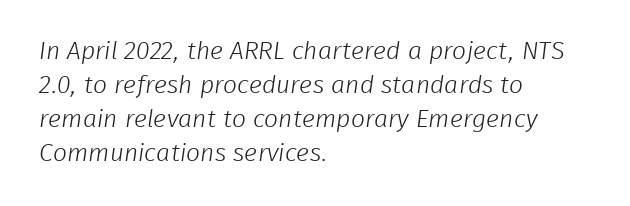
{"bold": "no", "underline": "no", "align": "left", "line_spacing": "normal", "line_spacing_ratio": 1.36, "letter_spacing": "normal", "letter_spacing_em": 0.0, "glyph_px": 25}
